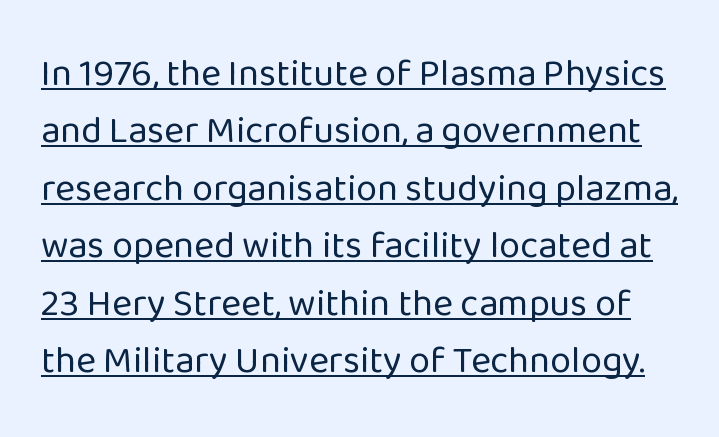
Is there much room between lines? A standard amount, neither cramped nor airy. Nothing unusual about the tracking: characters are spaced as the font intends. Italic: no, the glyphs are upright roman. You could not count columns in this text — the font is proportionally spaced. Font category for this specimen: sans-serif. Quick note: underline on.
